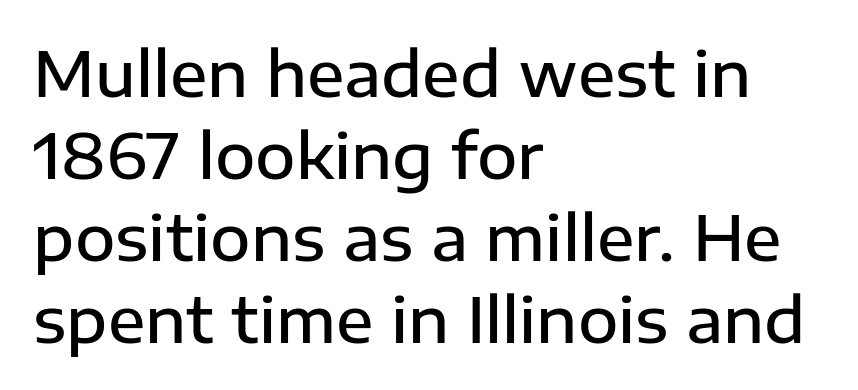
The image shows 62 px semibold sans-serif type, upright; set left-aligned, normal line spacing (1.32x), normal letter spacing, not underlined; low stroke contrast and a medium x-height.
